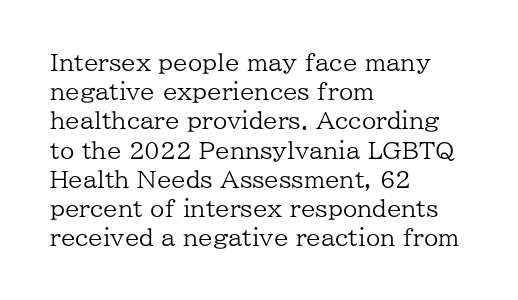
{"italic": "no", "bold": "no", "underline": "no", "align": "left", "line_spacing": "normal", "line_spacing_ratio": 1.27, "letter_spacing": "normal", "letter_spacing_em": 0.0, "glyph_px": 23}
